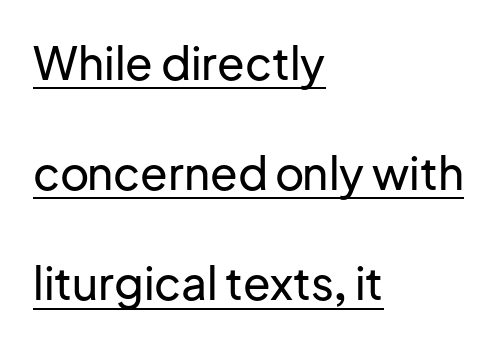
The image shows 45 px sans-serif type, upright; set left-aligned, loose line spacing (2.45x), normal letter spacing, underlined; low stroke contrast and a medium x-height.
